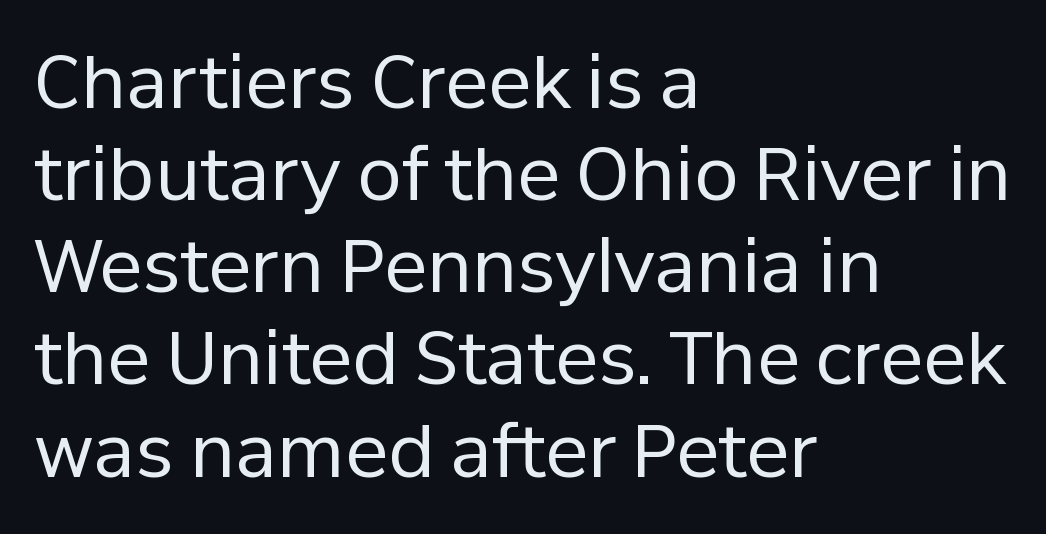
Q: Is the text bold? A: No.
Q: Is the text italic (slanted)? A: No, it is upright.
Q: Is the typeface a serif or a sans-serif typeface? A: Sans-serif.
Q: Is the text underlined? A: No.
Q: How is the paragraph aligned? A: Left-aligned.
Q: Is the spacing between letters normal or unusually wide? A: Normal.
Q: Is the spacing between lines tight, normal or loose? A: Normal.
Q: Width (condensed, normal, or wide)? A: Normal.
Q: Stroke contrast? A: Low.
Q: x-height? A: Medium.
Q: Monospaced? A: No.
